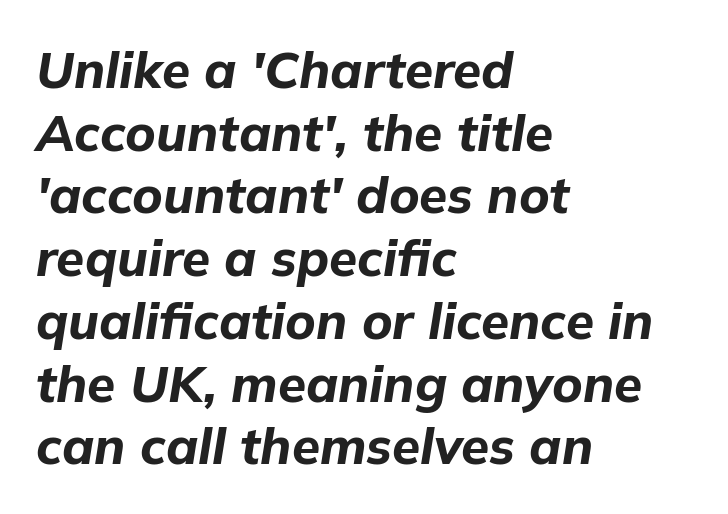
The image shows 51 px bold type, italic (leaning right); set left-aligned, line spacing 1.23x, normal letter spacing, not underlined; low stroke contrast and a medium x-height.
